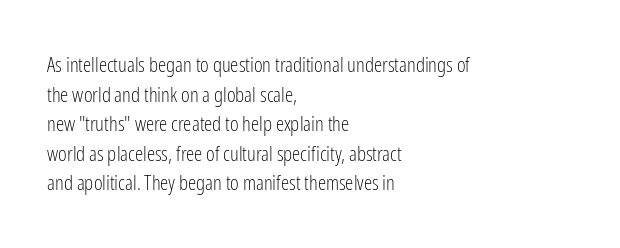
Quick note: underline off. Do the letters lean? They stand straight. The text block is weighted toward the left margin, trailing off unevenly rightward. This rendering leaves character spacing at its baseline value. Vertical spacing — default.
